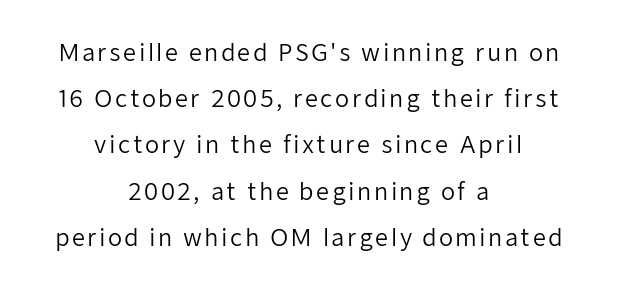
Q: Is the text bold? A: No.
Q: Is the text italic (slanted)? A: No, it is upright.
Q: Is the text underlined? A: No.
Q: How is the paragraph aligned? A: Centered.
Q: Is the spacing between lines tight, normal or loose? A: Loose.
